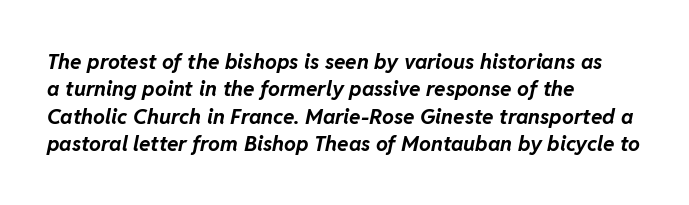
{"italic": "yes", "lean": "right", "slant_degrees": 11, "bold": "yes", "underline": "no", "align": "left", "line_spacing": "normal", "line_spacing_ratio": 1.3, "letter_spacing": "normal", "letter_spacing_em": 0.0, "glyph_px": 21}
